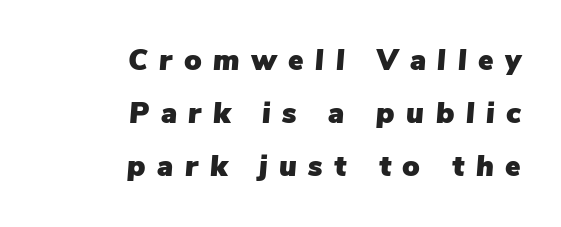
A typesetter would call this proportional, since set widths differ per character. Emphasis-style slanted type is in use. The gap between lines stays unmarked. Glyph-to-glyph distance is far greater than everyday printed text. Is the block centered? No — it sits flush against the right margin.
